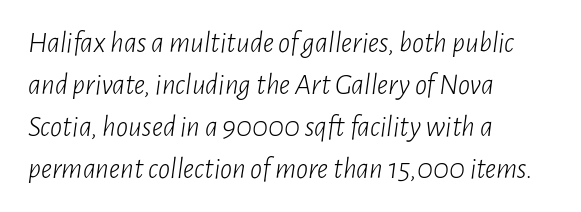
The image shows 30 px light, condensed type, italic (leaning right); set left-aligned, normal line spacing (1.4x), normal letter spacing, not underlined; low stroke contrast and a medium x-height.
